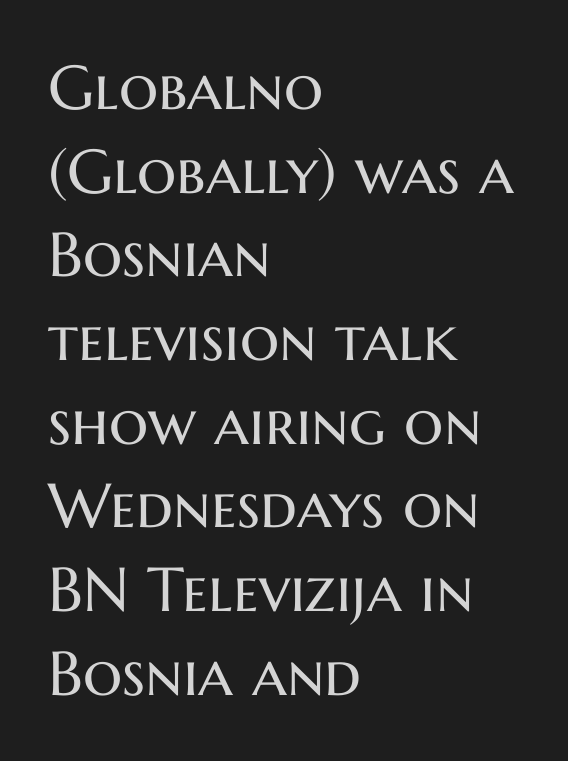
The setting favours the left margin, as ordinary paragraphs usually do. This is roman type, the default non-slanted kind. This is sans-serif lettering, the kind often seen on screens and signage. Decoration check: the copy has no underline. The lines sit at an ordinary, default distance from one another. Between one letter and the next there's only the usual sliver of space.
